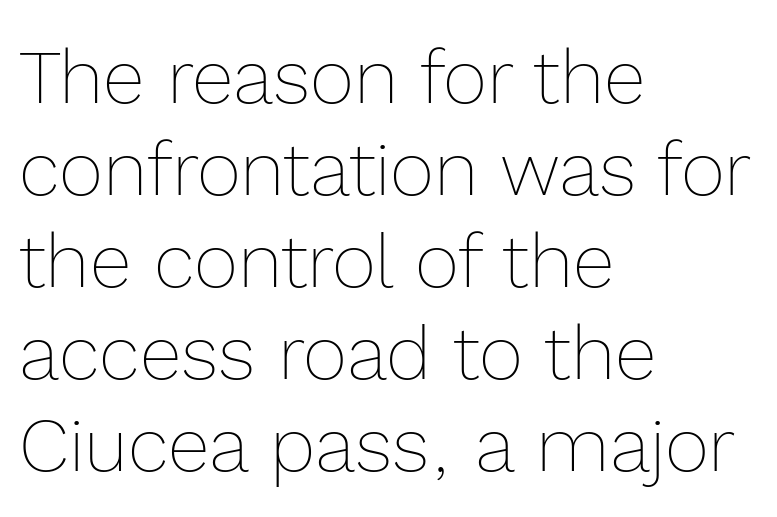
The image shows 76 px thin type, upright; set left-aligned, line spacing 1.21x, normal letter spacing, not underlined; a medium x-height.
